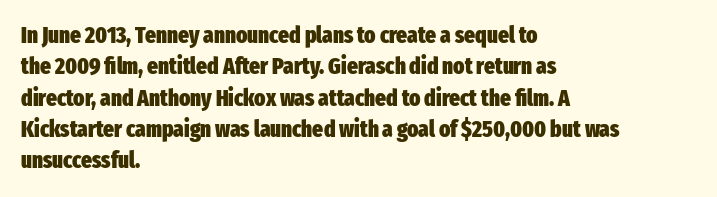
{"italic": "no", "bold": "yes", "underline": "no", "align": "left", "line_spacing": "normal", "line_spacing_ratio": 1.36, "letter_spacing": "normal", "letter_spacing_em": 0.0, "glyph_px": 23}
